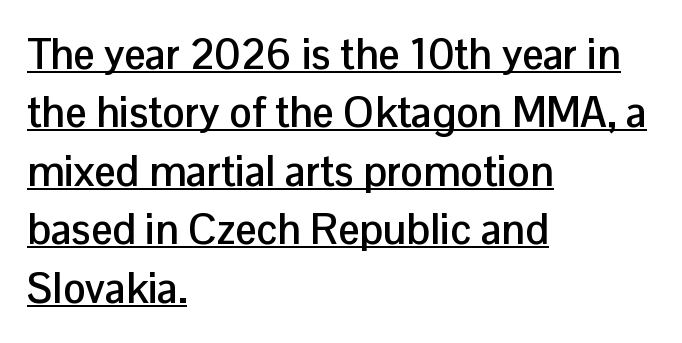
Q: Is the text bold? A: Yes.
Q: Is the text italic (slanted)? A: No, it is upright.
Q: Is the typeface a serif or a sans-serif typeface? A: Sans-serif.
Q: Is the text underlined? A: Yes.
Q: How is the paragraph aligned? A: Left-aligned.
Q: Is the spacing between letters normal or unusually wide? A: Normal.
Q: Is the spacing between lines tight, normal or loose? A: Normal.
Q: Width (condensed, normal, or wide)? A: Normal.
Q: Stroke contrast? A: Low.
Q: x-height? A: Medium.
Q: Monospaced? A: No.
